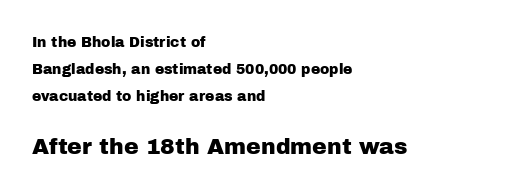
Q: Is the text italic (slanted)? A: No, it is upright.
Q: Is the text underlined? A: No.
Q: How is the paragraph aligned? A: Left-aligned.
Q: Is the spacing between letters normal or unusually wide? A: Normal.
Q: Is the spacing between lines tight, normal or loose? A: Loose.
Q: Which block of text is set in a larger size, the first (top) or the second (bottom)? A: The second (bottom) one.
